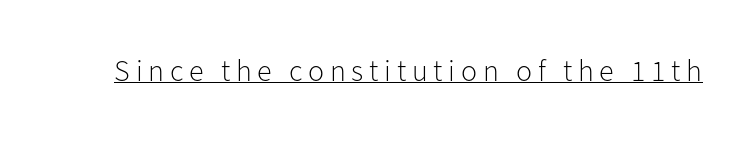
Spacing verdict: proportional, widths tailored to each character. Weight class: somewhere from thin through regular. Quick note: not italic, upright. Like a heading marked for emphasis, these lines bear an underscore. The type family on display is of the sans-serif kind.
